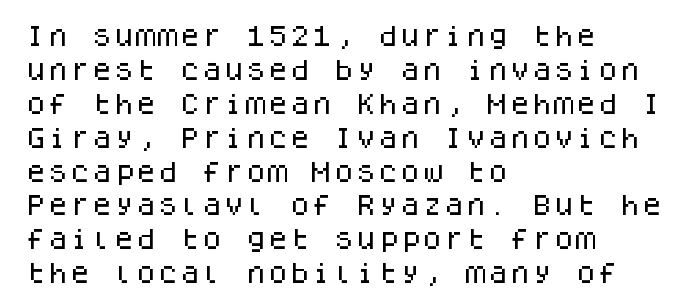
{"italic": "no", "underline": "no", "align": "left", "line_spacing": "normal", "line_spacing_ratio": 1.54, "letter_spacing": "normal", "letter_spacing_em": 0.0, "glyph_px": 22}
